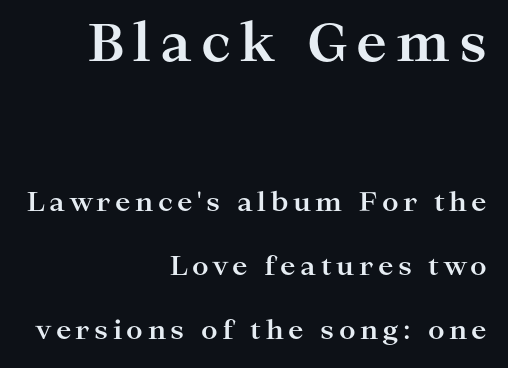
The image shows 52 px bold, wide serif type, upright; set right-aligned, loose line spacing (2.47x), not underlined; the first (top) block is 2.0x larger; high stroke contrast and a medium x-height.
